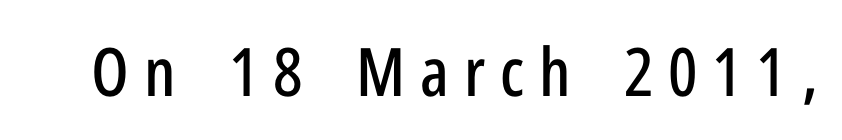
Q: Is the text italic (slanted)? A: No, it is upright.
Q: Is the typeface a serif or a sans-serif typeface? A: Sans-serif.
Q: Is the text underlined? A: No.
Q: Is the spacing between letters normal or unusually wide? A: Unusually wide.
Q: Width (condensed, normal, or wide)? A: Condensed.
Q: Stroke contrast? A: Low.
Q: x-height? A: Medium.
Q: Monospaced? A: No.
